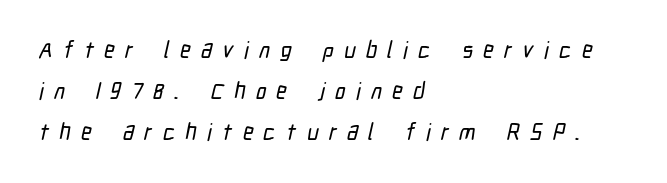
Leftover space on each line is placed entirely after the last word. The area under the type is left untouched. The tracking jumps out immediately: characters are airy and widely separated.
